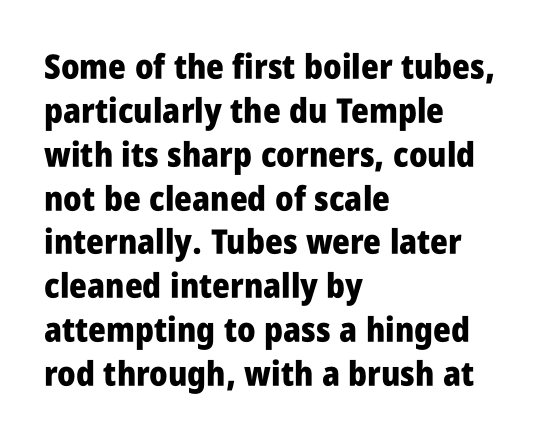
{"serif": "no", "italic": "no", "bold": "yes", "weight": "heavy", "width": "condensed", "stroke_contrast": "low", "x_height": "large", "monospaced": "no", "underline": "no", "align": "left", "line_spacing": "normal", "line_spacing_ratio": 1.29, "letter_spacing": "normal", "letter_spacing_em": 0.0, "glyph_px": 34}
